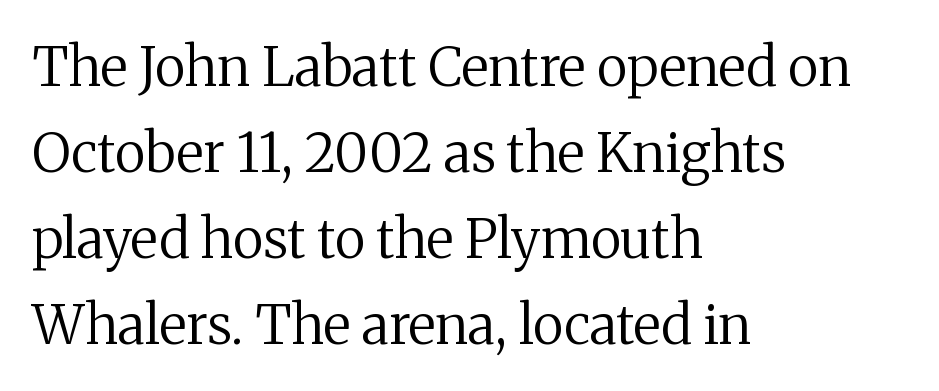
Q: Is the text bold? A: No.
Q: Is the text italic (slanted)? A: No, it is upright.
Q: Is the typeface a serif or a sans-serif typeface? A: Serif.
Q: Is the text underlined? A: No.
Q: How is the paragraph aligned? A: Left-aligned.
Q: Is the spacing between letters normal or unusually wide? A: Normal.
Q: Is the spacing between lines tight, normal or loose? A: Normal.
Q: Width (condensed, normal, or wide)? A: Normal.
Q: Stroke contrast? A: Medium.
Q: x-height? A: Medium.
Q: Monospaced? A: No.
